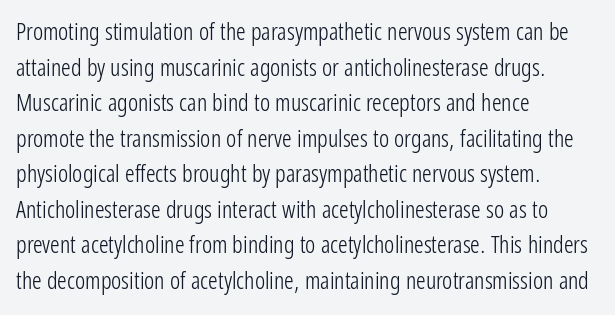
Q: Is the text bold? A: No.
Q: Is the text italic (slanted)? A: No, it is upright.
Q: Is the text underlined? A: No.
Q: How is the paragraph aligned? A: Left-aligned.
Q: Is the spacing between letters normal or unusually wide? A: Normal.
Q: Is the spacing between lines tight, normal or loose? A: Normal.
